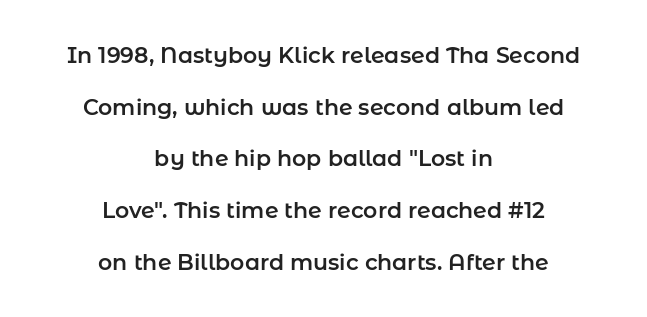
Q: Is the text italic (slanted)? A: No, it is upright.
Q: Is the text underlined? A: No.
Q: How is the paragraph aligned? A: Centered.
Q: Is the spacing between letters normal or unusually wide? A: Normal.
Q: Is the spacing between lines tight, normal or loose? A: Loose.
